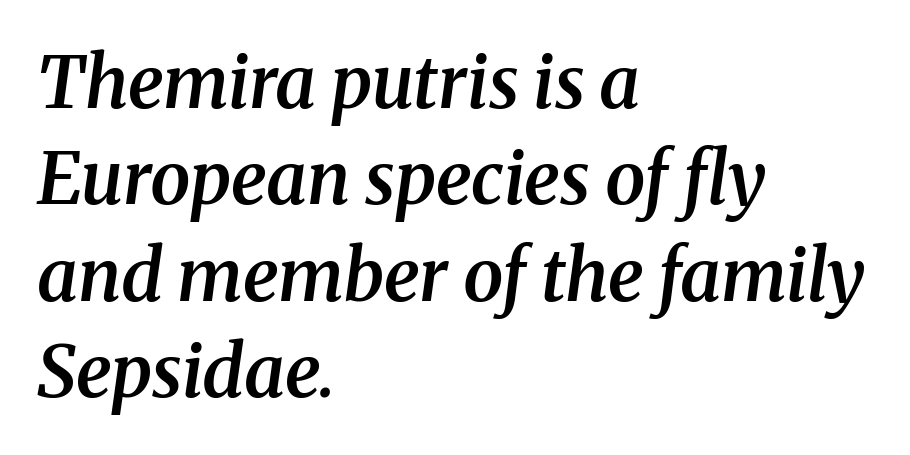
Q: Is the text bold? A: Semi-bold.
Q: Is the text italic (slanted)? A: Yes, it leans right by about 8 degrees.
Q: Is the typeface a serif or a sans-serif typeface? A: Serif.
Q: Is the text underlined? A: No.
Q: How is the paragraph aligned? A: Left-aligned.
Q: Is the spacing between letters normal or unusually wide? A: Normal.
Q: Is the spacing between lines tight, normal or loose? A: Normal.
Q: Width (condensed, normal, or wide)? A: Normal.
Q: Stroke contrast? A: Medium.
Q: x-height? A: Medium.
Q: Monospaced? A: No.
